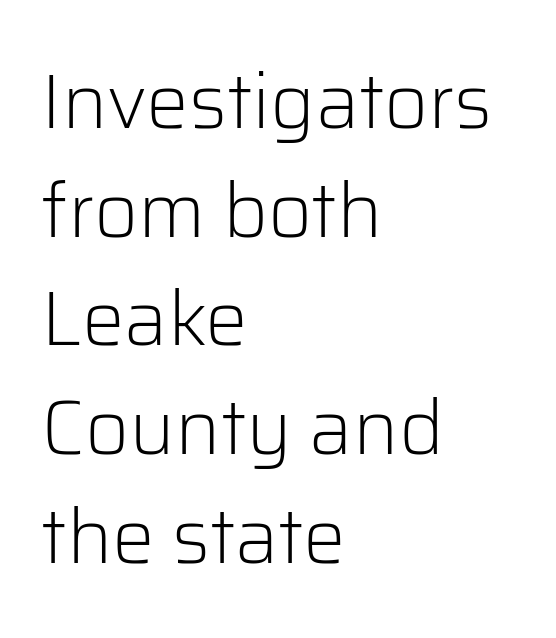
The image shows 76 px light sans-serif type, upright; set left-aligned, normal line spacing (1.43x), normal letter spacing, not underlined; low stroke contrast and a medium x-height.
